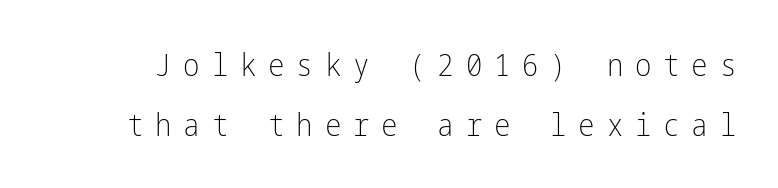
Quick note: underline off. Vertical strokes here are truly vertical. A great deal of white space separates one row of letters from the next. No letter is thick-stroked: the sample isn't bold. The font family rendered here belongs to the sans-serif group.
